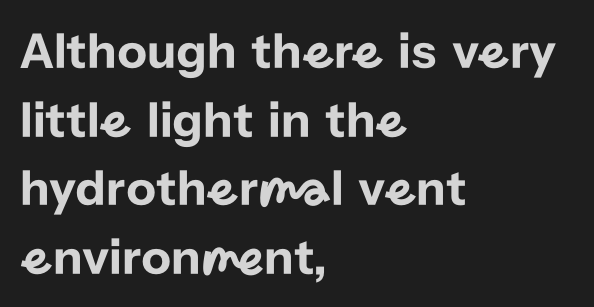
Q: Is the text italic (slanted)? A: No, it is upright.
Q: Is the typeface a serif or a sans-serif typeface? A: Sans-serif.
Q: Is the text underlined? A: No.
Q: How is the paragraph aligned? A: Left-aligned.
Q: Is the spacing between letters normal or unusually wide? A: Normal.
Q: Is the spacing between lines tight, normal or loose? A: Normal.
Q: Width (condensed, normal, or wide)? A: Normal.
Q: Stroke contrast? A: Low.
Q: x-height? A: Medium.
Q: Monospaced? A: No.
